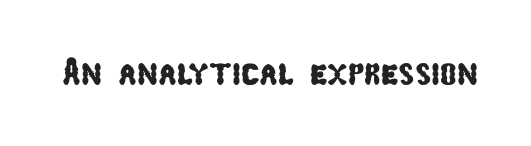
The image shows 39 px condensed sans-serif type; set normal letter spacing, not underlined; low stroke contrast and a medium x-height.
